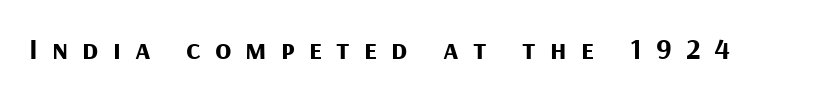
Q: Is the text bold? A: Yes.
Q: Is the text italic (slanted)? A: No, it is upright.
Q: Is the typeface a serif or a sans-serif typeface? A: Sans-serif.
Q: Is the text underlined? A: No.
Q: Is the spacing between letters normal or unusually wide? A: Unusually wide.
Q: Width (condensed, normal, or wide)? A: Normal.
Q: Stroke contrast? A: Medium.
Q: x-height? A: Medium.
Q: Monospaced? A: No.
